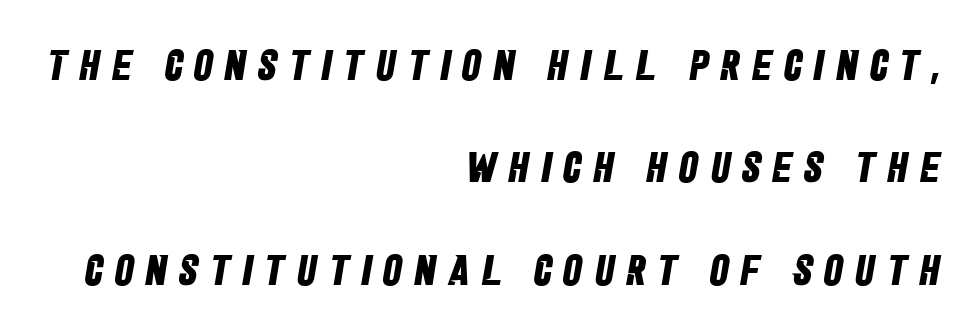
Q: Is the text bold? A: Yes.
Q: Is the typeface a serif or a sans-serif typeface? A: Sans-serif.
Q: Is the text underlined? A: No.
Q: How is the paragraph aligned? A: Right-aligned.
Q: Is the spacing between letters normal or unusually wide? A: Unusually wide.
Q: Is the spacing between lines tight, normal or loose? A: Loose.
Q: Width (condensed, normal, or wide)? A: Condensed.
Q: Stroke contrast? A: Low.
Q: x-height? A: Large.
Q: Monospaced? A: No.
